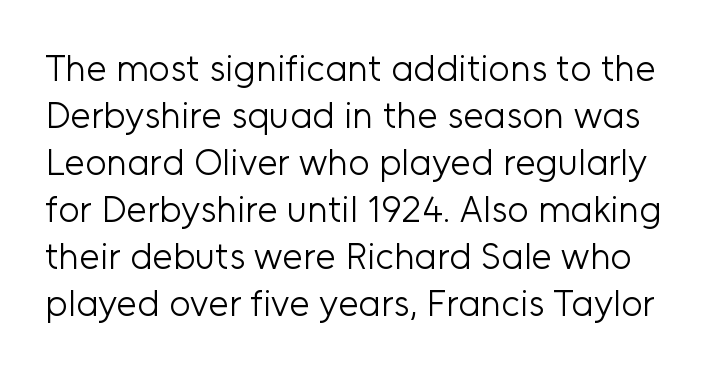
Successive baselines arrive at the customary interval. Here the designer chose a conventional face with non-uniform glyph widths. Compared with a typical body face, this is equally light or lighter still. The line texture is even and compact thanks to regular tracking. The axis of the letterforms is exactly vertical.
